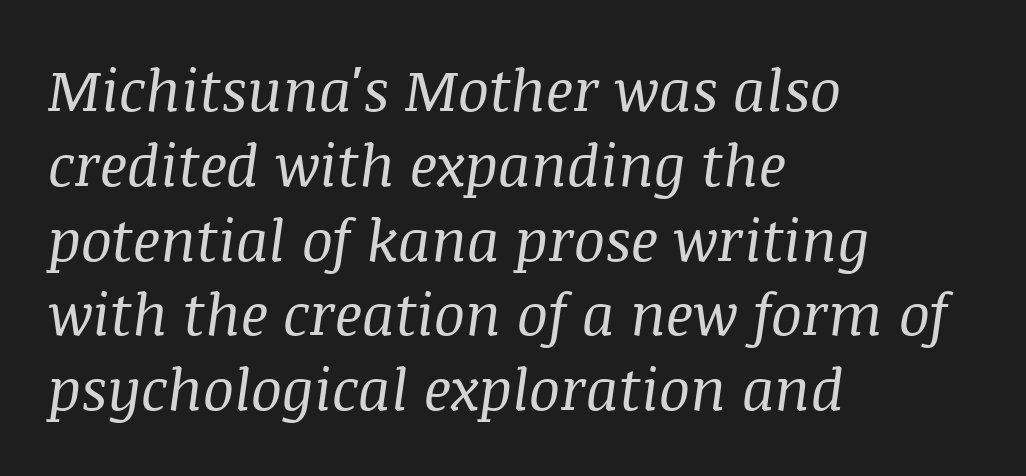
The image shows 58 px regular-weight serif type, italic (leaning right); set left-aligned, normal line spacing (1.29x), normal letter spacing, not underlined; medium stroke contrast and a large x-height.
